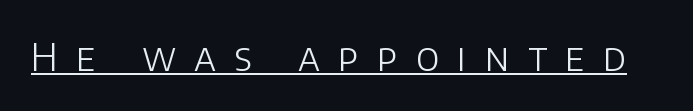
The line texture is sparse and dotted thanks to wide tracking. No letter is thick-stroked: the sample isn't bold. The rendered words wear a rule along their underside. Is this a fixed-width face? No — the glyphs have proportional, varying widths.
